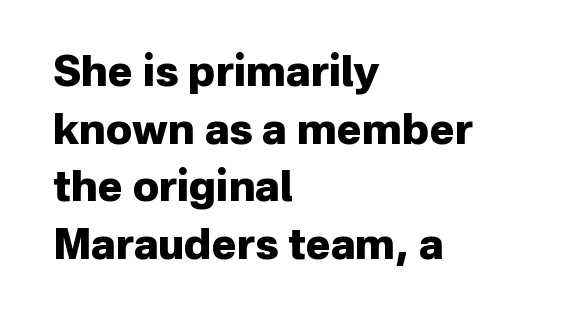
The face used here has the dense, thick strokes of a bold. Casual observation: everything's shoved over to the left. Nobody drew a line under any word here. Leading: standard. Grotesque or geometric, the face here clearly has no serifs. The letters sit at their default tracking, neither squeezed nor spread.
